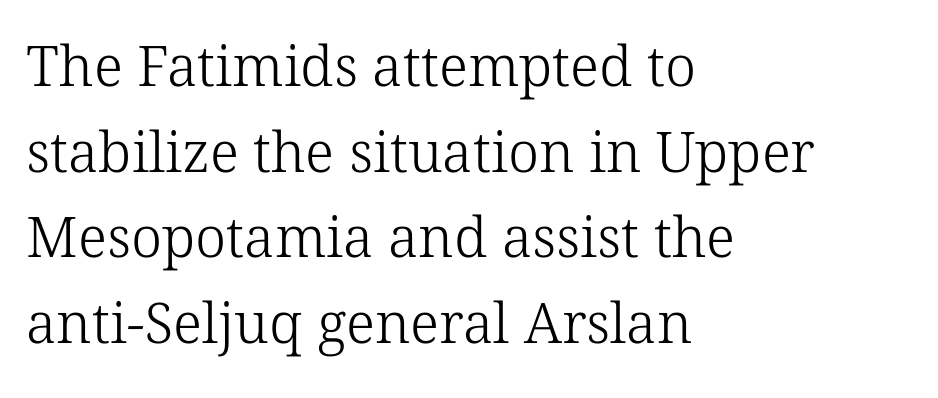
Q: Is the text bold? A: No.
Q: Is the typeface a serif or a sans-serif typeface? A: Serif.
Q: Is the text underlined? A: No.
Q: How is the paragraph aligned? A: Left-aligned.
Q: Is the spacing between letters normal or unusually wide? A: Normal.
Q: Is the spacing between lines tight, normal or loose? A: Normal.
Q: Width (condensed, normal, or wide)? A: Normal.
Q: Stroke contrast? A: Low.
Q: x-height? A: Medium.
Q: Monospaced? A: No.
